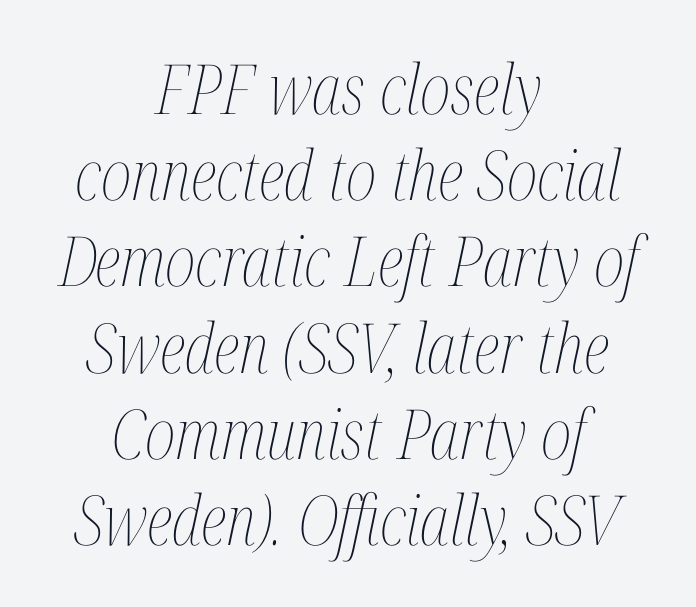
Do the characters align in a grid? No, the font is proportional. Notice how the stems are inclined rather than vertical — that's the hallmark of italics. Tracking value appears to be zero — textbook default spacing. The typeface has the unassuming heft of standard copy or less.
